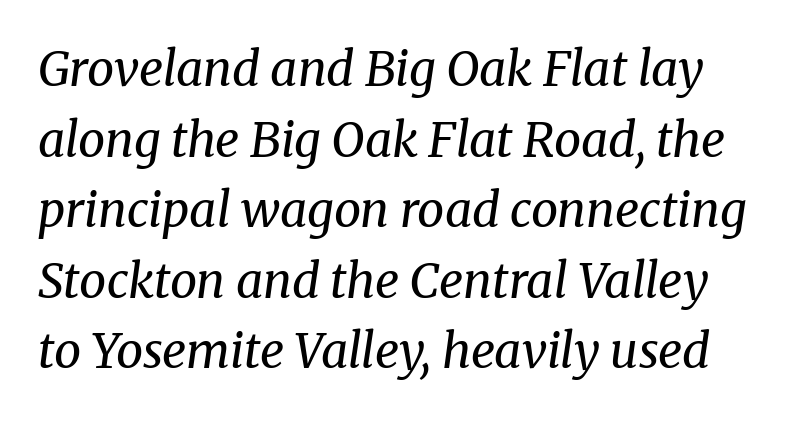
{"serif": "yes", "italic": "yes", "lean": "right", "slant_degrees": 8, "bold": "no", "weight": "regular", "width": "normal", "stroke_contrast": "medium", "x_height": "medium", "monospaced": "no", "underline": "no", "line_spacing": "normal", "line_spacing_ratio": 1.47, "letter_spacing": "normal", "letter_spacing_em": 0.0, "glyph_px": 48}
